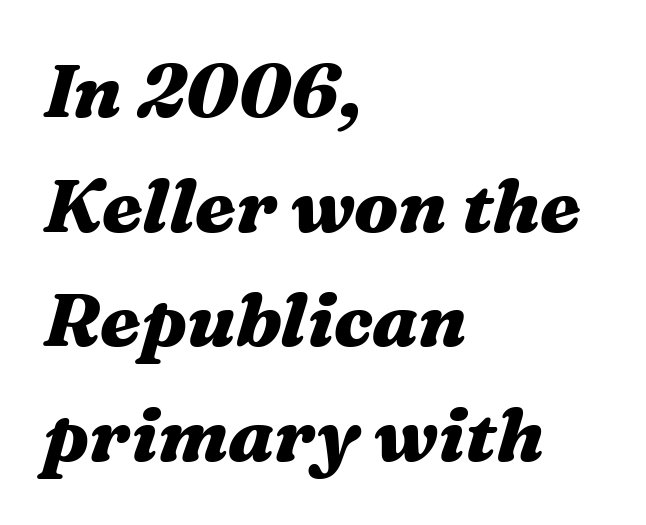
{"italic": "yes", "lean": "right", "slant_degrees": 16, "bold": "yes", "weight": "heavy", "width": "wide", "stroke_contrast": "medium", "x_height": "medium", "monospaced": "no", "underline": "no", "align": "left", "line_spacing": "normal", "line_spacing_ratio": 1.53, "letter_spacing": "normal", "letter_spacing_em": 0.0, "glyph_px": 75}
